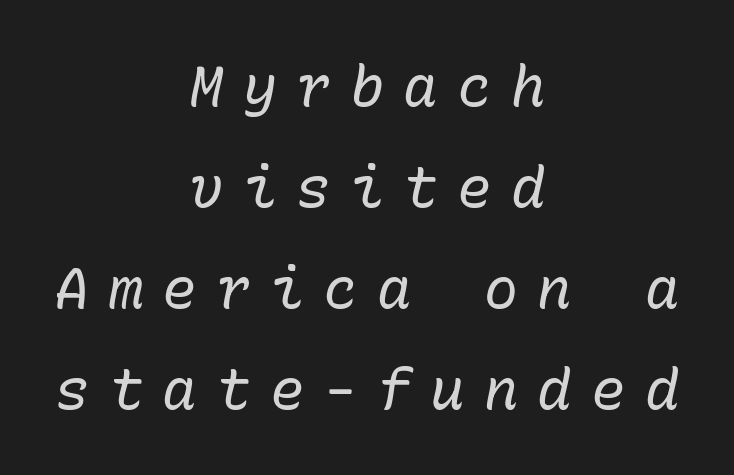
{"italic": "yes", "lean": "right", "slant_degrees": 10, "bold": "no", "weight": "regular", "width": "normal", "stroke_contrast": "low", "x_height": "medium", "monospaced": "yes", "underline": "no", "align": "center", "line_spacing_ratio": 1.77, "letter_spacing": "wide", "letter_spacing_em": 0.34, "glyph_px": 57}
